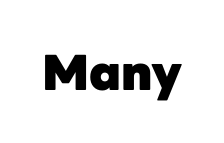
Q: Is the text bold? A: Yes.
Q: Is the text italic (slanted)? A: No, it is upright.
Q: Is the typeface a serif or a sans-serif typeface? A: Sans-serif.
Q: Is the text underlined? A: No.
Q: Is the spacing between letters normal or unusually wide? A: Normal.
Q: Width (condensed, normal, or wide)? A: Normal.
Q: Stroke contrast? A: Low.
Q: x-height? A: Medium.
Q: Monospaced? A: No.
